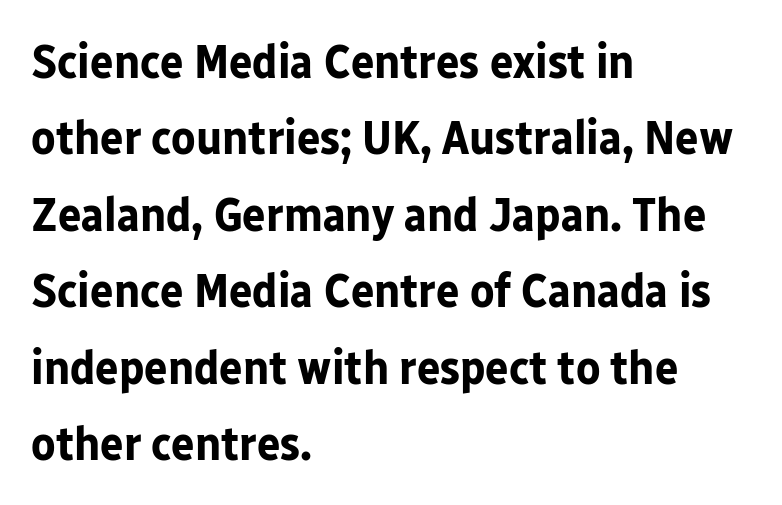
Q: Is the text bold? A: Yes.
Q: Is the text italic (slanted)? A: No, it is upright.
Q: Is the typeface a serif or a sans-serif typeface? A: Sans-serif.
Q: Is the text underlined? A: No.
Q: How is the paragraph aligned? A: Left-aligned.
Q: Is the spacing between letters normal or unusually wide? A: Normal.
Q: Is the spacing between lines tight, normal or loose? A: Normal.
Q: Width (condensed, normal, or wide)? A: Normal.
Q: Stroke contrast? A: Low.
Q: x-height? A: Medium.
Q: Monospaced? A: No.
